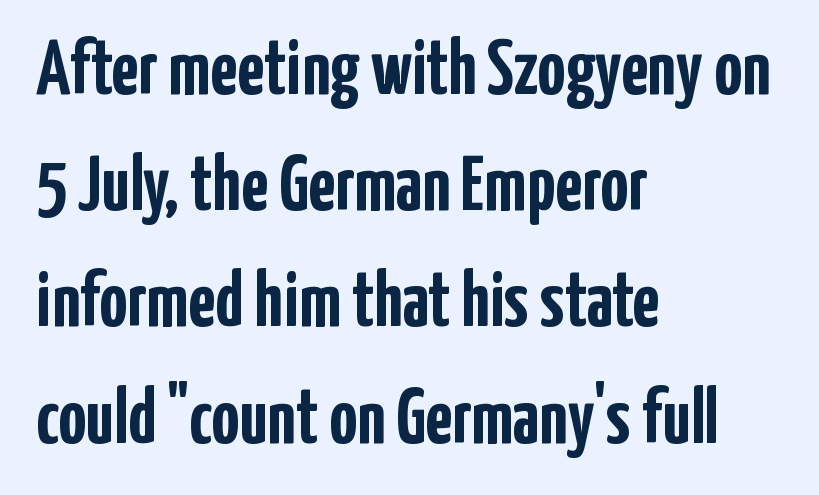
Underlining? Definitely not there. Style check: upright. Notice how the passage keeps a crisp vertical edge on the left only. The characters look thick and weighty, a clear bold. Stroke terminals: plain, sans-serif.
